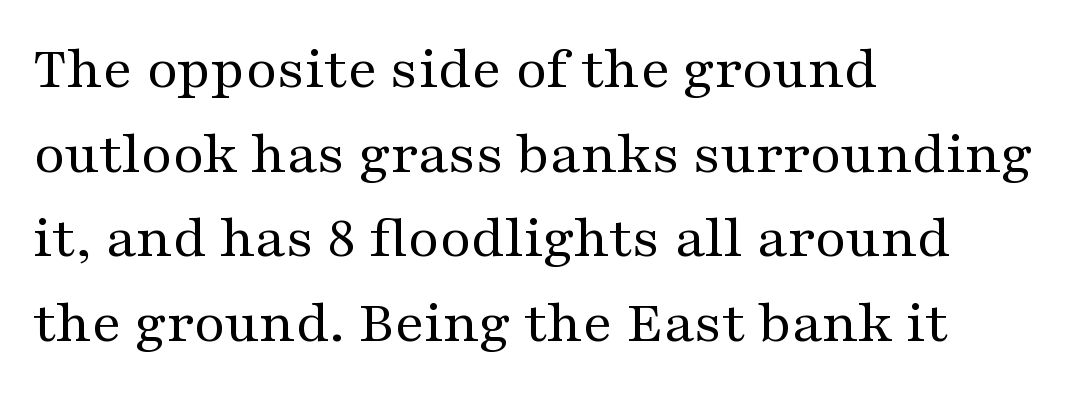
Q: Is the text bold? A: No.
Q: Is the text italic (slanted)? A: No, it is upright.
Q: Is the typeface a serif or a sans-serif typeface? A: Serif.
Q: Is the text underlined? A: No.
Q: How is the paragraph aligned? A: Left-aligned.
Q: Is the spacing between letters normal or unusually wide? A: Normal.
Q: Is the spacing between lines tight, normal or loose? A: Normal.
Q: Width (condensed, normal, or wide)? A: Wide.
Q: Stroke contrast? A: Medium.
Q: x-height? A: Medium.
Q: Monospaced? A: No.
